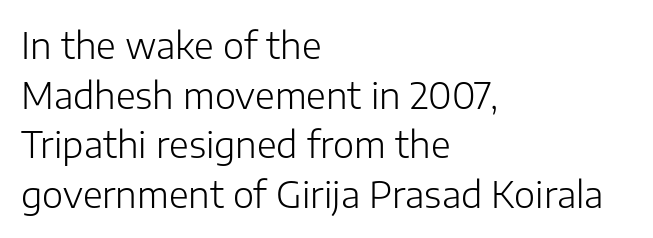
{"serif": "no", "italic": "no", "bold": "no", "weight": "light", "width": "normal", "stroke_contrast": "low", "x_height": "medium", "monospaced": "no", "underline": "no", "align": "left", "line_spacing": "normal", "line_spacing_ratio": 1.38, "letter_spacing": "normal", "letter_spacing_em": 0.0, "glyph_px": 36}
